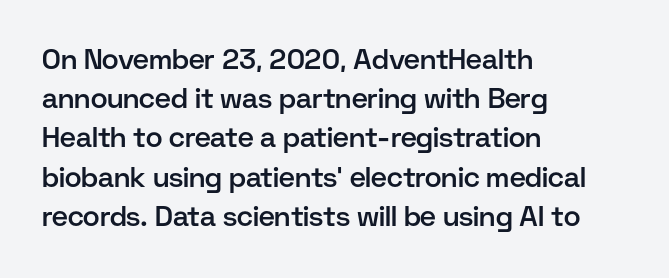
The image shows 28 px semibold sans-serif type, upright; set left-aligned, normal line spacing (1.4x), normal letter spacing, not underlined; low stroke contrast and a medium x-height.
